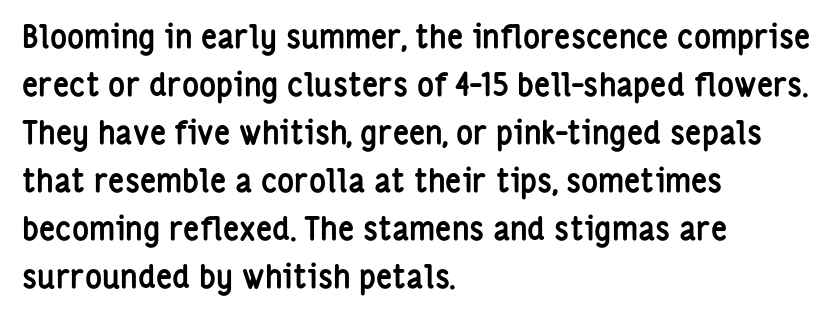
The image shows 32 px semibold, condensed sans-serif type, upright; set left-aligned, normal line spacing (1.5x), normal letter spacing, not underlined; low stroke contrast and a medium x-height.
